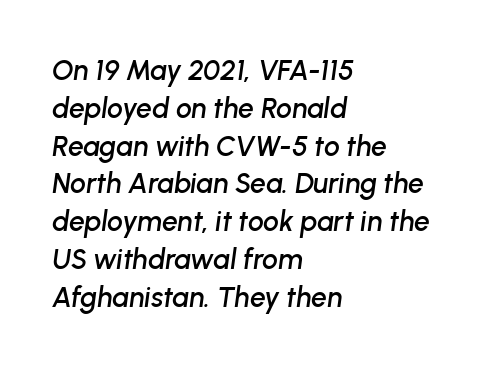
Q: Is the text italic (slanted)? A: Yes, it leans right by about 8 degrees.
Q: Is the text underlined? A: No.
Q: How is the paragraph aligned? A: Left-aligned.
Q: Is the spacing between letters normal or unusually wide? A: Normal.
Q: Is the spacing between lines tight, normal or loose? A: Normal.
Q: Width (condensed, normal, or wide)? A: Normal.
Q: Stroke contrast? A: Low.
Q: x-height? A: Medium.
Q: Monospaced? A: No.
